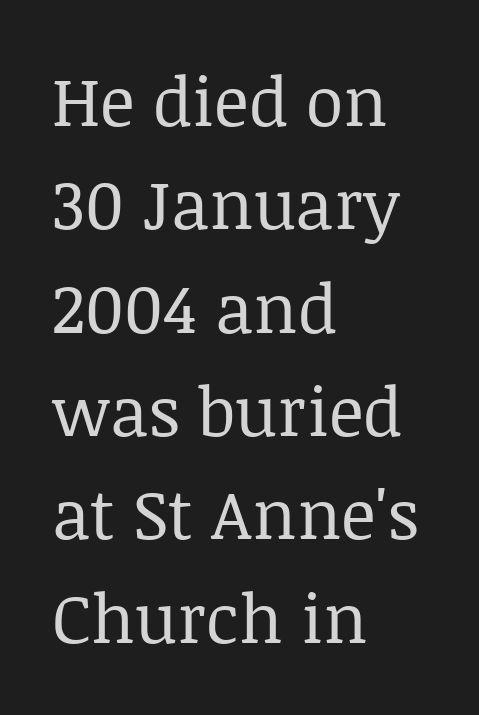
Compared with typical body copy, the letter spacing here is the same. The glyphs are unaccompanied by any horizontal stroke below them. How would I describe the line gaps? Plain and ordinary. This is not heavy type; no bold has been used. Character widths vary here, with narrow letters taking less room than wide ones.
